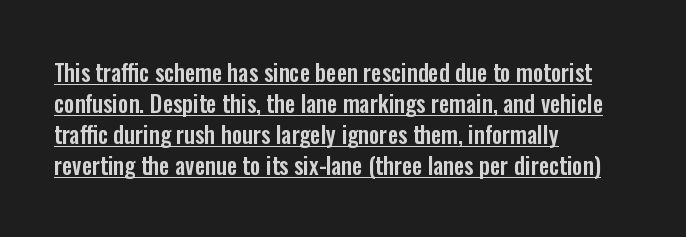
Q: Is the text italic (slanted)? A: No, it is upright.
Q: Is the text underlined? A: Yes.
Q: How is the paragraph aligned? A: Left-aligned.
Q: Is the spacing between letters normal or unusually wide? A: Normal.
Q: Is the spacing between lines tight, normal or loose? A: Normal.
